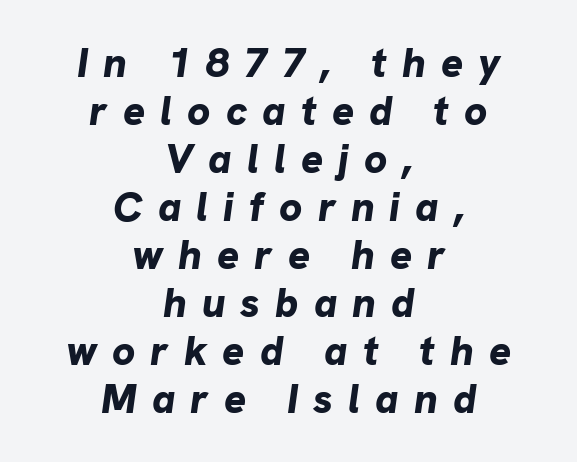
Think of a printed novel: that variable character pitch is what you see here. The foot of each line stays bare and open. The rendering inserts visible extra space after every character. Notice how the passage keeps no hard edge, just a central spine. Its strokes are broad and dark, the hallmark of bold type. Quick note: italic.
